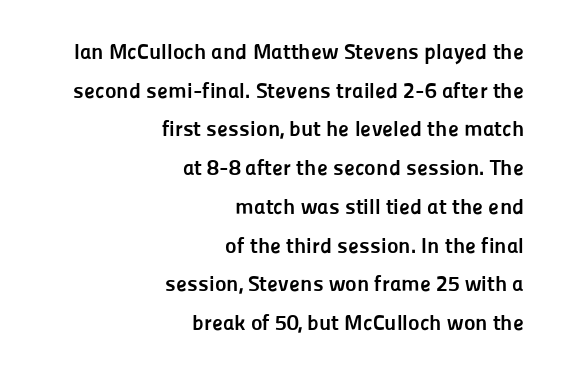
Check the space under the baseline: it is left empty. The letters sit at their default tracking, neither squeezed nor spread. The typesetting leans heavy: a genuine bold. No italicization has been applied; the sample stays upright. Alignment: flush right.
